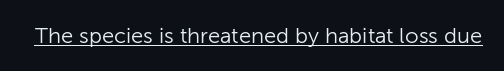
Does a line run under the words? Yes, clearly. Each word holds together tightly as a unit, with standard inter-letter gaps. When letters stand straight like this, we call the style roman or upright. Compared with a typical body face, this is equally light or lighter still.
